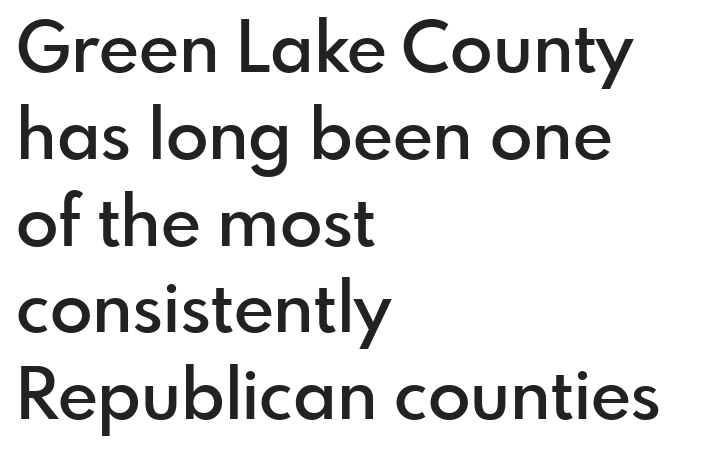
Q: Is the text bold? A: Semi-bold.
Q: Is the text italic (slanted)? A: No, it is upright.
Q: Is the typeface a serif or a sans-serif typeface? A: Sans-serif.
Q: Is the text underlined? A: No.
Q: How is the paragraph aligned? A: Left-aligned.
Q: Is the spacing between letters normal or unusually wide? A: Normal.
Q: Width (condensed, normal, or wide)? A: Normal.
Q: x-height? A: Small.
Q: Monospaced? A: No.
